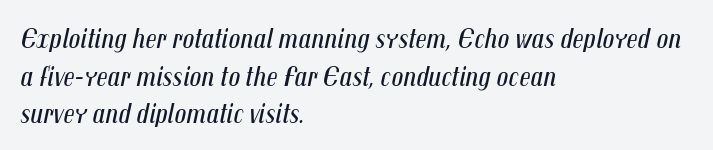
Q: Is the text bold? A: No.
Q: Is the text italic (slanted)? A: Yes, it leans right by about 12 degrees.
Q: Is the text underlined? A: No.
Q: How is the paragraph aligned? A: Left-aligned.
Q: Is the spacing between letters normal or unusually wide? A: Normal.
Q: Is the spacing between lines tight, normal or loose? A: Normal.
Q: Width (condensed, normal, or wide)? A: Condensed.
Q: Stroke contrast? A: Medium.
Q: x-height? A: Medium.
Q: Monospaced? A: No.
